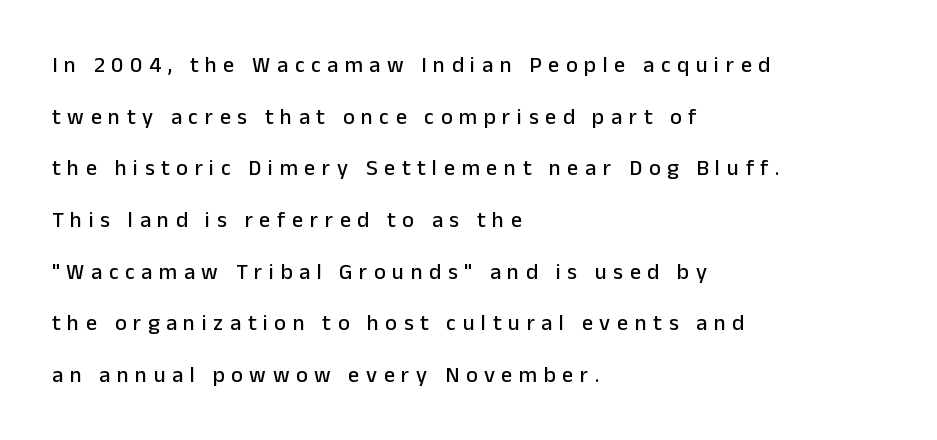
Q: Is the text italic (slanted)? A: No, it is upright.
Q: Is the text underlined? A: No.
Q: How is the paragraph aligned? A: Left-aligned.
Q: Is the spacing between letters normal or unusually wide? A: Unusually wide.
Q: Is the spacing between lines tight, normal or loose? A: Loose.
